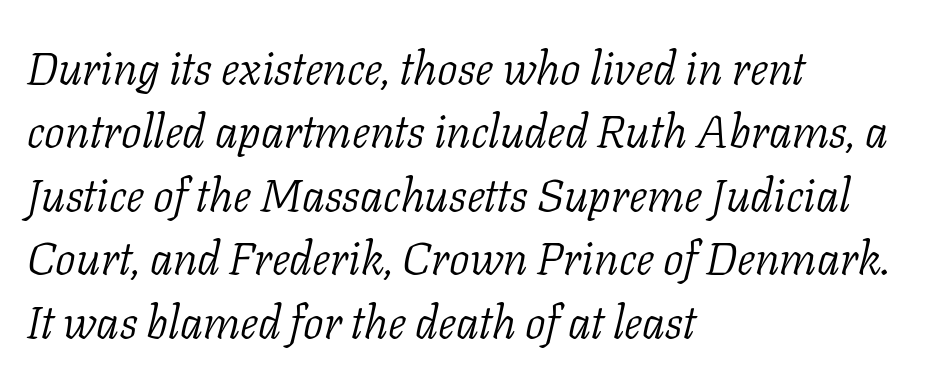
Stem width sits at or under what a default text font uses. These lines keep a tight, regular rhythm from letter to letter. A serif font was chosen for this passage. The designer left line spacing at the default.
